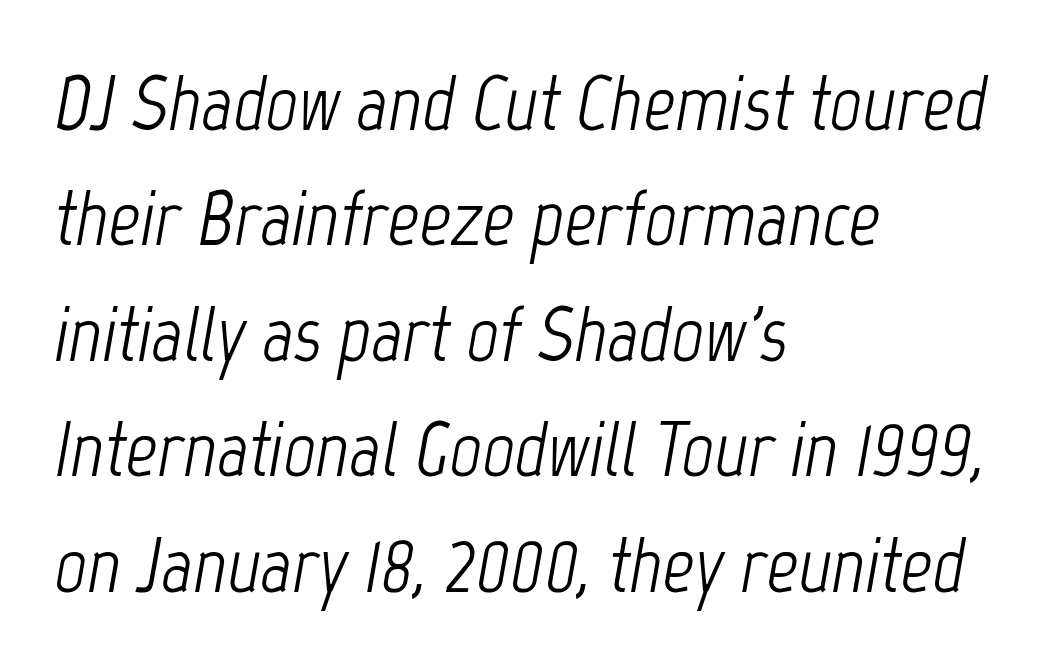
{"italic": "yes", "lean": "right", "slant_degrees": 12, "bold": "no", "weight": "light", "width": "condensed", "stroke_contrast": "low", "x_height": "medium", "monospaced": "no", "underline": "no", "align": "left", "line_spacing": "normal", "line_spacing_ratio": 1.48, "letter_spacing": "normal", "letter_spacing_em": 0.0, "glyph_px": 78}
